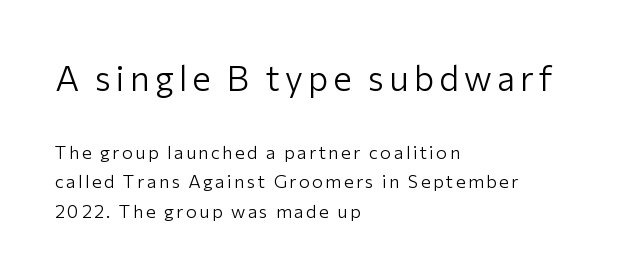
The image shows 35 px light sans-serif type, upright; set left-aligned, normal line spacing (1.63x), not underlined; the first (top) block is 1.94x larger; low stroke contrast and a medium x-height.
